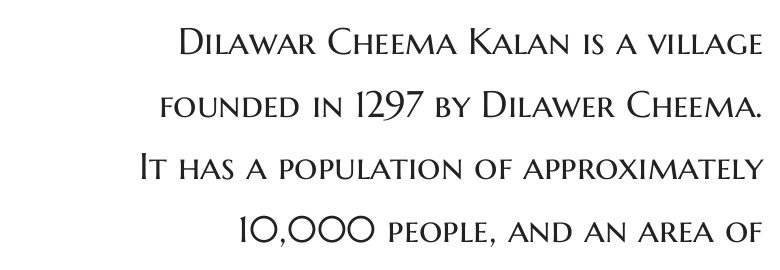
The font family rendered here belongs to the sans-serif group. A normal amount of white space separates one row of letters from the next. Note the varied advance widths — an 'i' is clearly narrower than an 'm'. The letters stand upright; this is a roman face.
